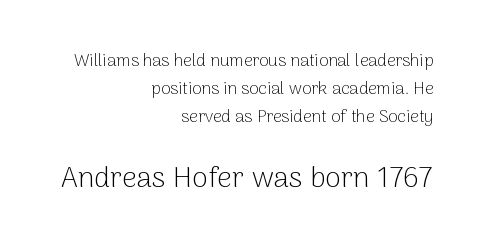
Q: Is the text bold? A: No.
Q: Is the text italic (slanted)? A: No, it is upright.
Q: Is the typeface a serif or a sans-serif typeface? A: Sans-serif.
Q: Is the text underlined? A: No.
Q: How is the paragraph aligned? A: Right-aligned.
Q: Is the spacing between letters normal or unusually wide? A: Normal.
Q: Is the spacing between lines tight, normal or loose? A: Normal.
Q: Which block of text is set in a larger size, the first (top) or the second (bottom)? A: The second (bottom) one.
Q: Width (condensed, normal, or wide)? A: Normal.
Q: Stroke contrast? A: Low.
Q: x-height? A: Medium.
Q: Monospaced? A: No.
